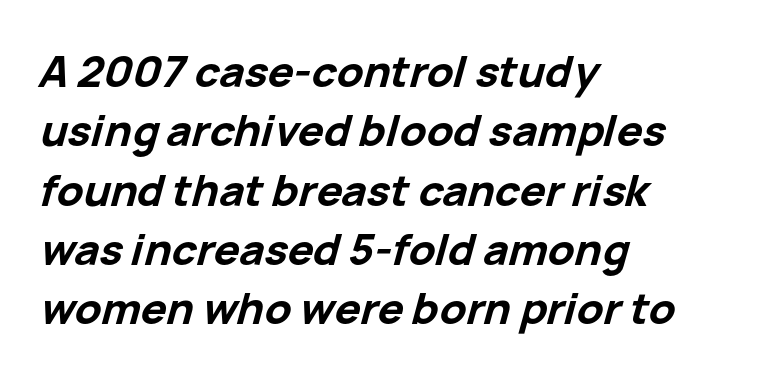
Q: Is the text bold? A: Yes.
Q: Is the text italic (slanted)? A: Yes, it leans right by about 15 degrees.
Q: Is the text underlined? A: No.
Q: How is the paragraph aligned? A: Left-aligned.
Q: Is the spacing between letters normal or unusually wide? A: Normal.
Q: Is the spacing between lines tight, normal or loose? A: Normal.
Q: Width (condensed, normal, or wide)? A: Normal.
Q: Stroke contrast? A: Low.
Q: x-height? A: Medium.
Q: Monospaced? A: No.
